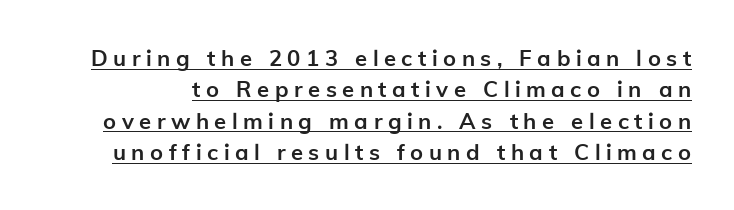
{"italic": "no", "bold": "yes", "underline": "yes", "line_spacing": "normal", "line_spacing_ratio": 1.43, "letter_spacing": "wide", "letter_spacing_em": 0.25, "glyph_px": 22}
